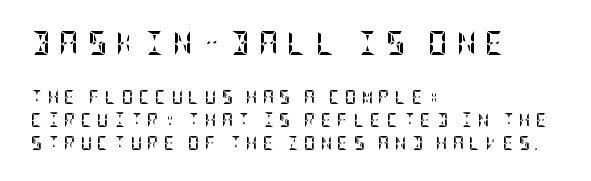
{"italic": "no", "bold": "yes", "underline": "no", "align": "left", "line_spacing": "normal", "line_spacing_ratio": 1.65, "letter_spacing": "wide", "letter_spacing_em": 0.37, "larger_block": "first", "size_ratio": 1.71, "glyph_px": 24}
